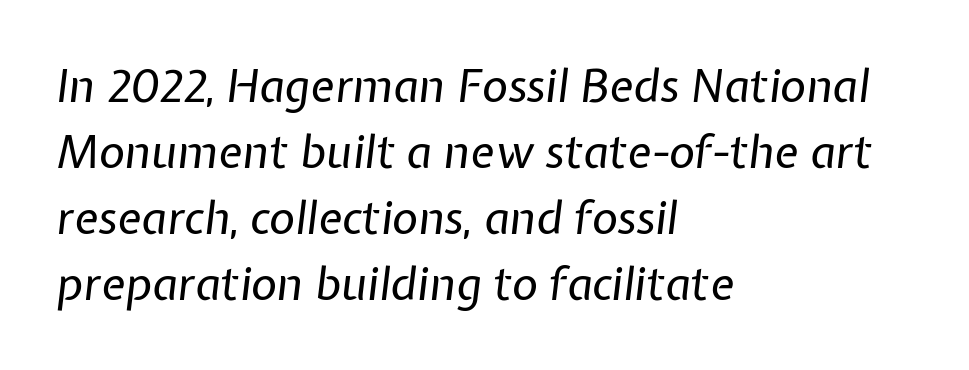
The typesetting does not lean heavy: it is not bold. Compared with ordinary roman type, these characters are visibly tilted. Type without underlining. These lines are rendered in a variable-pitch font. Glyph-to-glyph distance matches everyday printed text. The space between consecutive lines is moderate.
